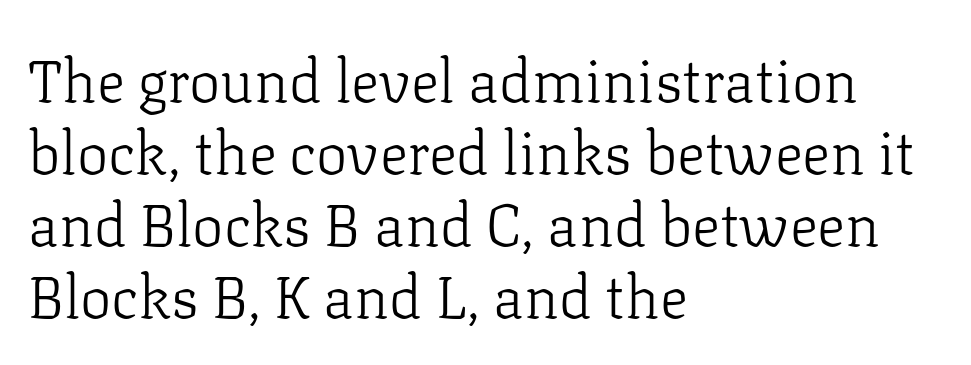
Q: Is the text bold? A: No.
Q: Is the text italic (slanted)? A: No, it is upright.
Q: Is the typeface a serif or a sans-serif typeface? A: Serif.
Q: Is the text underlined? A: No.
Q: How is the paragraph aligned? A: Left-aligned.
Q: Is the spacing between letters normal or unusually wide? A: Normal.
Q: Width (condensed, normal, or wide)? A: Normal.
Q: Stroke contrast? A: Low.
Q: x-height? A: Medium.
Q: Monospaced? A: No.
